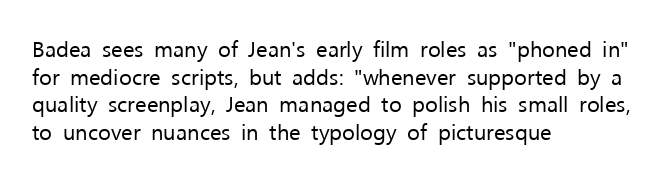
The image shows 22 px text type, upright; set left-aligned, normal line spacing (1.26x), normal letter spacing, not underlined.
